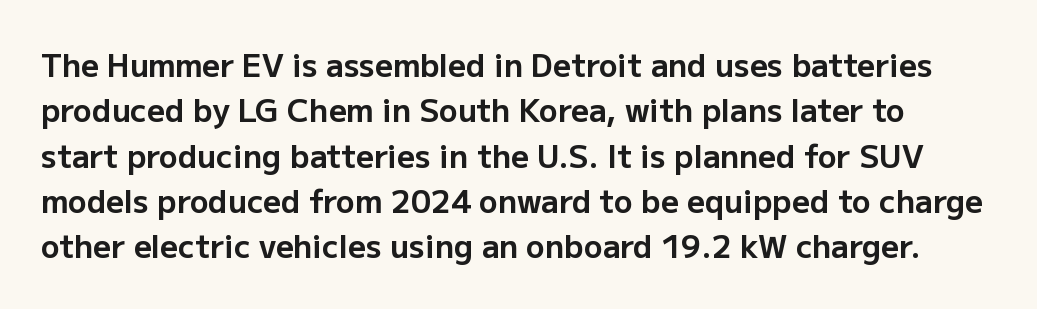
{"serif": "no", "italic": "no", "bold": "yes", "weight": "bold", "width": "normal", "stroke_contrast": "low", "x_height": "medium", "monospaced": "no", "underline": "no", "line_spacing": "normal", "line_spacing_ratio": 1.46, "letter_spacing": "normal", "letter_spacing_em": 0.0, "glyph_px": 31}
